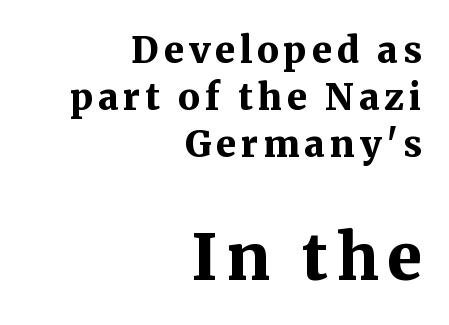
The image shows 63 px bold serif type, upright; set right-aligned, normal line spacing (1.3x), not underlined; the second (bottom) block is 1.75x larger; medium stroke contrast and a medium x-height.
